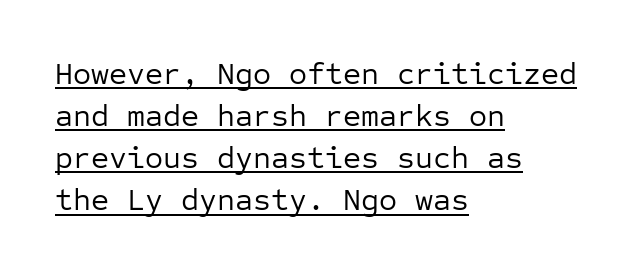
Compared with typical paragraphs, the rows here are spaced about the same. Font category for this specimen: sans-serif. On a weight scale, this lands at 450 or below. Every row of glyphs begins at an identical x-position on the left. A roman cut, with each character standing at attention.
